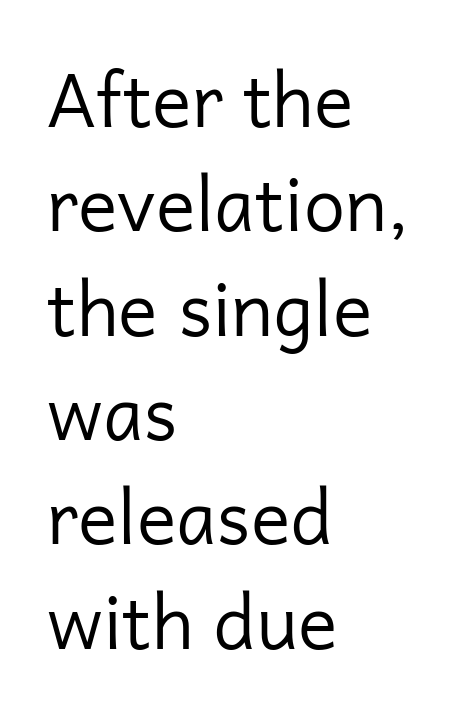
{"serif": "no", "italic": "no", "bold": "no", "weight": "regular", "width": "normal", "stroke_contrast": "low", "x_height": "medium", "monospaced": "no", "underline": "no", "align": "left", "line_spacing": "normal", "line_spacing_ratio": 1.41, "letter_spacing": "normal", "letter_spacing_em": 0.0, "glyph_px": 74}
